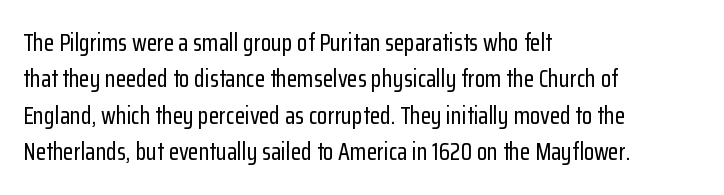
Q: Is the text italic (slanted)? A: No, it is upright.
Q: Is the text underlined? A: No.
Q: How is the paragraph aligned? A: Left-aligned.
Q: Is the spacing between letters normal or unusually wide? A: Normal.
Q: Is the spacing between lines tight, normal or loose? A: Normal.
